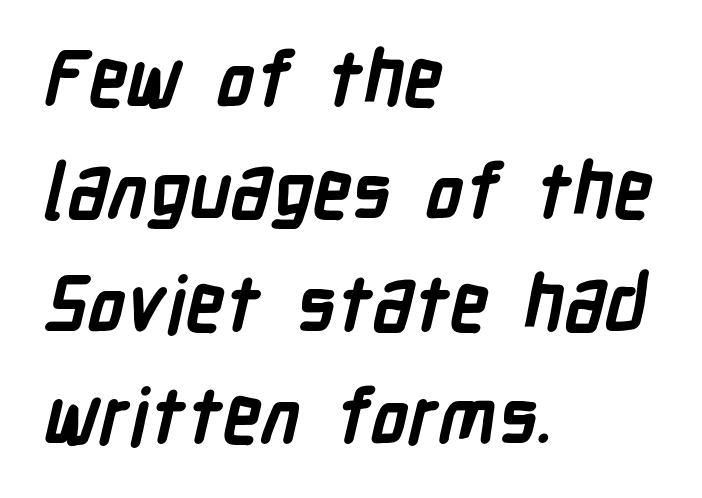
{"serif": "no", "bold": "yes", "weight": "semibold", "width": "condensed", "stroke_contrast": "low", "x_height": "medium", "monospaced": "no", "underline": "no", "align": "left", "line_spacing": "normal", "line_spacing_ratio": 1.46, "letter_spacing": "normal", "letter_spacing_em": 0.0, "glyph_px": 77}
